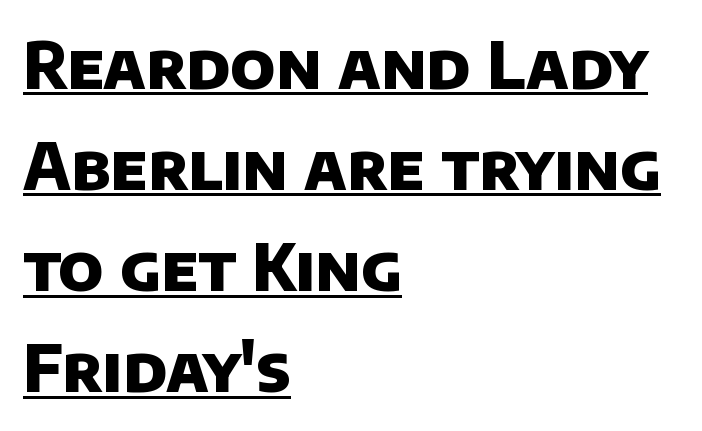
The image shows 64 px heavy sans-serif type; set left-aligned, normal line spacing (1.58x), normal letter spacing, underlined; low stroke contrast and a large x-height.
